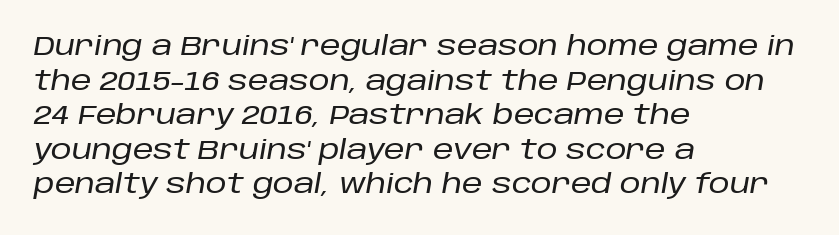
{"italic": "yes", "lean": "right", "slant_degrees": 10, "underline": "no", "align": "left", "line_spacing": "normal", "line_spacing_ratio": 1.33, "letter_spacing": "normal", "letter_spacing_em": 0.0, "glyph_px": 26}
